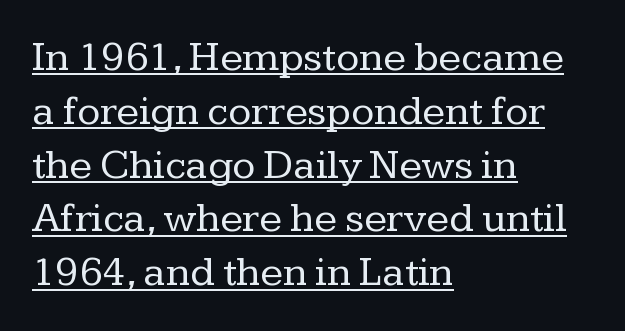
Q: Is the text bold? A: No.
Q: Is the text italic (slanted)? A: No, it is upright.
Q: Is the typeface a serif or a sans-serif typeface? A: Serif.
Q: Is the text underlined? A: Yes.
Q: How is the paragraph aligned? A: Left-aligned.
Q: Is the spacing between letters normal or unusually wide? A: Normal.
Q: Is the spacing between lines tight, normal or loose? A: Normal.
Q: Width (condensed, normal, or wide)? A: Normal.
Q: Stroke contrast? A: Low.
Q: x-height? A: Medium.
Q: Monospaced? A: No.
